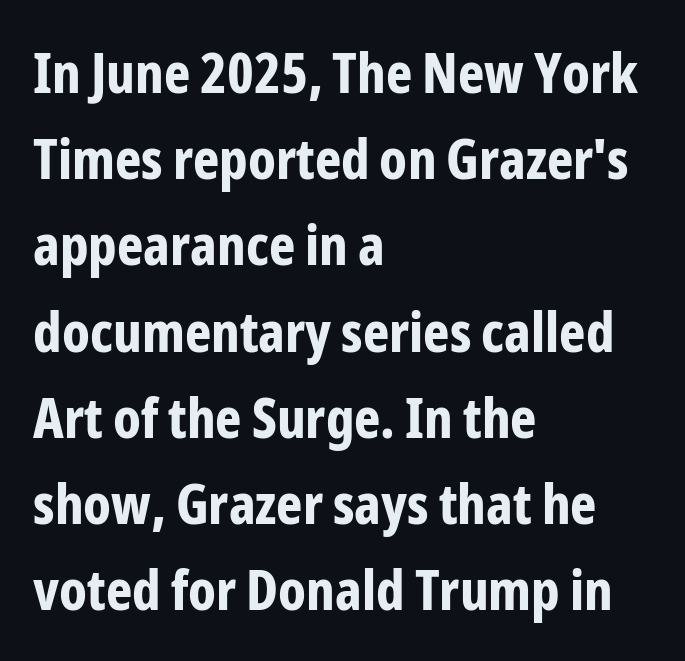
The image shows 56 px bold, condensed sans-serif type, upright; set left-aligned, normal line spacing (1.54x), normal letter spacing, not underlined; low stroke contrast and a medium x-height.
